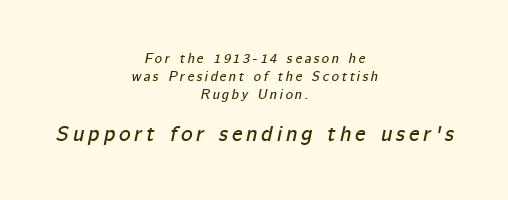
The image shows 22 px text type, italic (leaning right); set centered, normal line spacing (1.28x), not underlined; the second (bottom) block is 1.57x larger.
